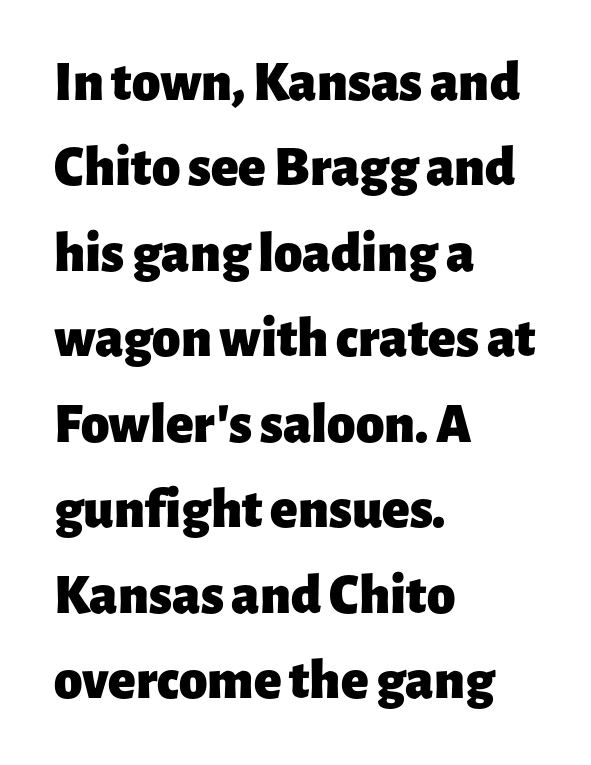
{"serif": "no", "italic": "no", "bold": "yes", "weight": "heavy", "width": "normal", "stroke_contrast": "low", "x_height": "medium", "monospaced": "no", "underline": "no", "align": "left", "line_spacing": "normal", "line_spacing_ratio": 1.5, "letter_spacing": "normal", "letter_spacing_em": 0.0, "glyph_px": 57}
